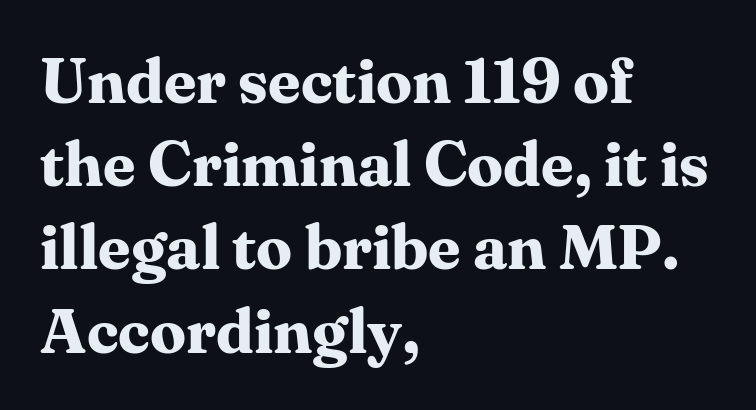
{"serif": "yes", "italic": "no", "bold": "yes", "weight": "bold", "width": "normal", "stroke_contrast": "medium", "x_height": "medium", "monospaced": "no", "underline": "no", "align": "left", "line_spacing": "normal", "line_spacing_ratio": 1.3, "letter_spacing": "normal", "letter_spacing_em": 0.0, "glyph_px": 64}
